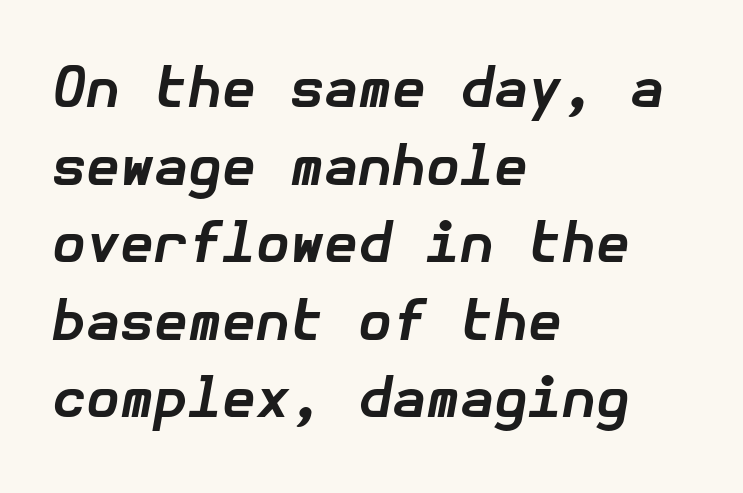
Q: Is the text bold? A: Yes.
Q: Is the text italic (slanted)? A: Yes, it leans right by about 10 degrees.
Q: Is the text underlined? A: No.
Q: How is the paragraph aligned? A: Left-aligned.
Q: Is the spacing between letters normal or unusually wide? A: Normal.
Q: Is the spacing between lines tight, normal or loose? A: Normal.
Q: Width (condensed, normal, or wide)? A: Normal.
Q: Stroke contrast? A: Low.
Q: x-height? A: Medium.
